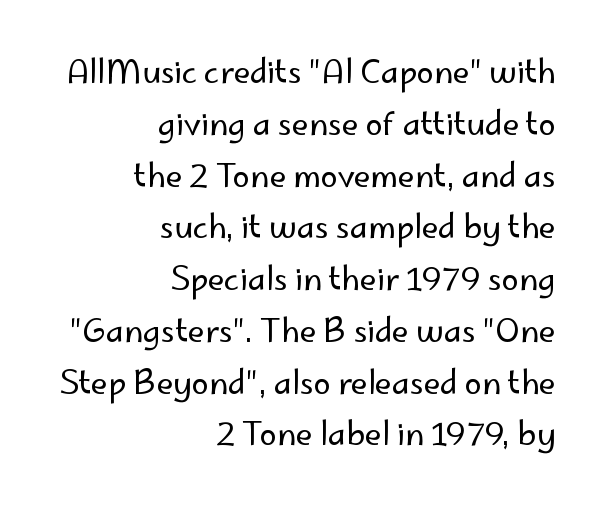
{"serif": "no", "italic": "no", "bold": "no", "weight": "regular", "width": "normal", "stroke_contrast": "low", "x_height": "small", "monospaced": "no", "underline": "no", "align": "right", "line_spacing": "normal", "line_spacing_ratio": 1.67, "letter_spacing": "normal", "letter_spacing_em": 0.0, "glyph_px": 31}
